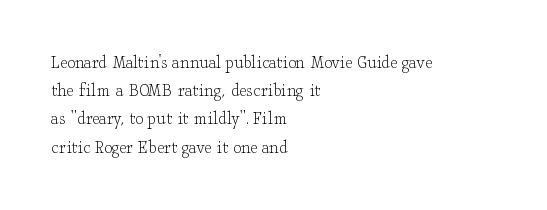
Q: Is the text bold? A: No.
Q: Is the text italic (slanted)? A: No, it is upright.
Q: Is the text underlined? A: No.
Q: How is the paragraph aligned? A: Left-aligned.
Q: Is the spacing between letters normal or unusually wide? A: Normal.
Q: Is the spacing between lines tight, normal or loose? A: Normal.
